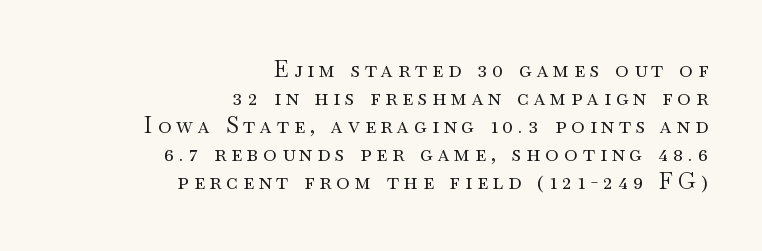
These lines are set flush right with a ragged left edge. The letters stand upright; this is a roman face. Weight: in the light-to-regular range. The tracking reads as deliberately expanded to a designer's eye. This rendering features lettering with no underline.
